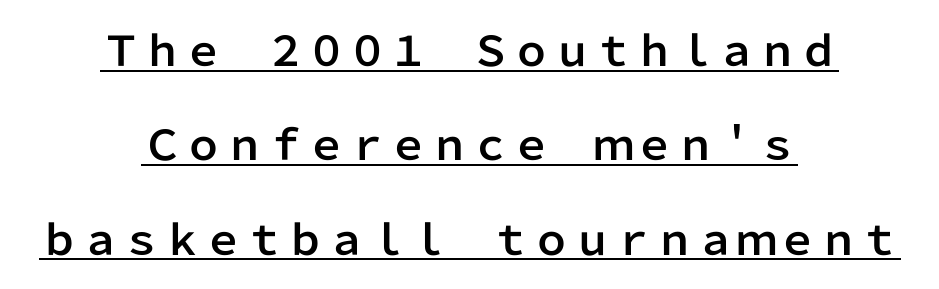
{"serif": "no", "italic": "no", "width": "normal", "stroke_contrast": "low", "x_height": "medium", "monospaced": "no", "underline": "yes", "align": "center", "line_spacing": "loose", "line_spacing_ratio": 2.3, "letter_spacing": "normal", "letter_spacing_em": 0.0, "glyph_px": 41}
